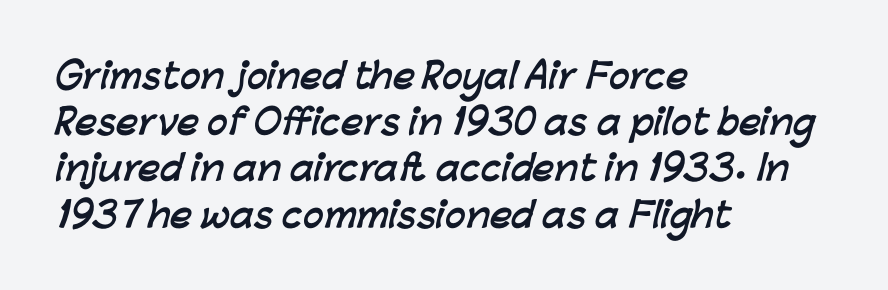
Q: Is the text bold? A: Yes.
Q: Is the typeface a serif or a sans-serif typeface? A: Sans-serif.
Q: Is the text underlined? A: No.
Q: How is the paragraph aligned? A: Left-aligned.
Q: Is the spacing between letters normal or unusually wide? A: Normal.
Q: Is the spacing between lines tight, normal or loose? A: Normal.
Q: Width (condensed, normal, or wide)? A: Normal.
Q: Stroke contrast? A: Low.
Q: x-height? A: Medium.
Q: Monospaced? A: No.
